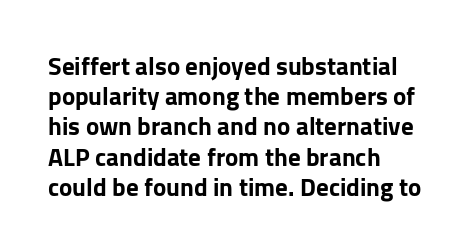
{"italic": "no", "underline": "no", "align": "left", "line_spacing_ratio": 1.21, "letter_spacing": "normal", "letter_spacing_em": 0.0, "glyph_px": 25}
